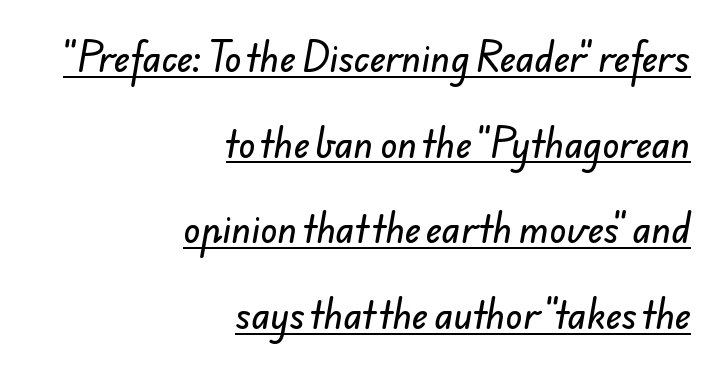
The characters display no serif detailing; their extremities are plain. Note the varied advance widths — an 'i' is clearly narrower than an 'm'. This sample trades compactness for vertical openness between lines. Does the copy run flush right? Yes — the right margin is perfectly even. The letters sit at their default tracking, neither squeezed nor spread.
